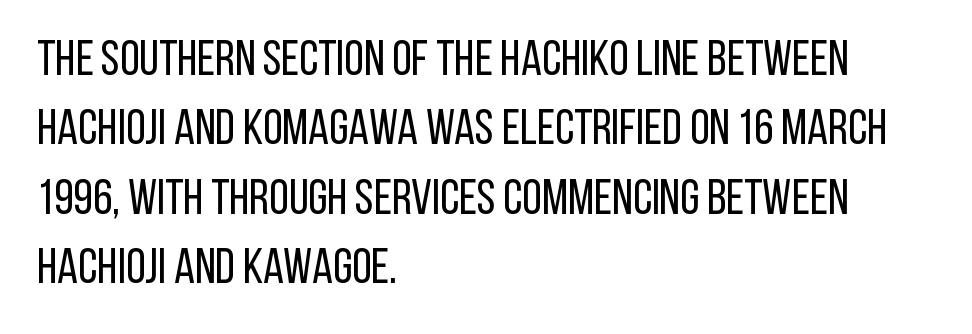
{"serif": "no", "italic": "no", "bold": "no", "weight": "regular", "width": "condensed", "stroke_contrast": "low", "x_height": "large", "monospaced": "no", "underline": "no", "align": "left", "line_spacing": "normal", "line_spacing_ratio": 1.39, "letter_spacing": "normal", "letter_spacing_em": 0.0, "glyph_px": 50}
